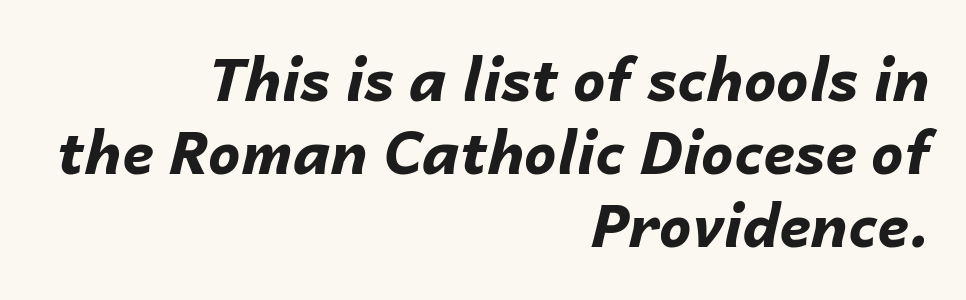
The image shows 58 px bold type, italic (leaning right); set right-aligned, normal line spacing (1.26x), normal letter spacing, not underlined; low stroke contrast and a medium x-height.
